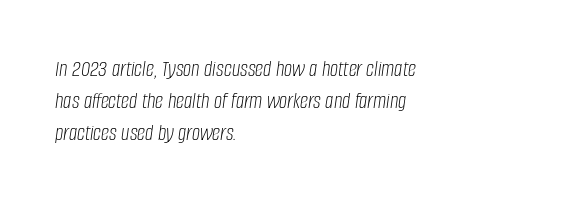
{"italic": "yes", "lean": "right", "slant_degrees": 8, "bold": "no", "underline": "no", "align": "left", "line_spacing": "normal", "line_spacing_ratio": 1.39, "letter_spacing": "normal", "letter_spacing_em": 0.0, "glyph_px": 23}
